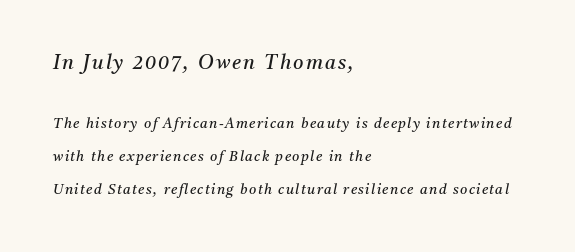
{"italic": "yes", "lean": "right", "slant_degrees": 11, "bold": "no", "underline": "no", "align": "left", "line_spacing": "loose", "line_spacing_ratio": 2.38, "larger_block": "first", "size_ratio": 1.43, "glyph_px": 20}
